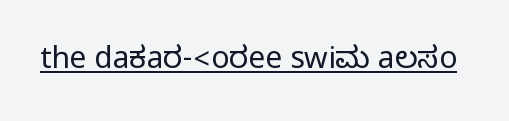
{"serif": "no", "italic": "no", "width": "condensed", "stroke_contrast": "medium", "monospaced": "no", "underline": "yes", "letter_spacing": "normal", "letter_spacing_em": 0.0, "glyph_px": 30}
